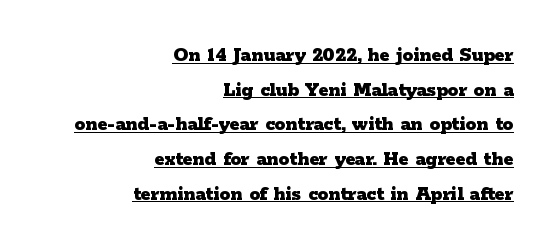
Q: Is the text bold? A: Yes.
Q: Is the text italic (slanted)? A: No, it is upright.
Q: Is the text underlined? A: Yes.
Q: How is the paragraph aligned? A: Right-aligned.
Q: Is the spacing between letters normal or unusually wide? A: Normal.
Q: Is the spacing between lines tight, normal or loose? A: Normal.
